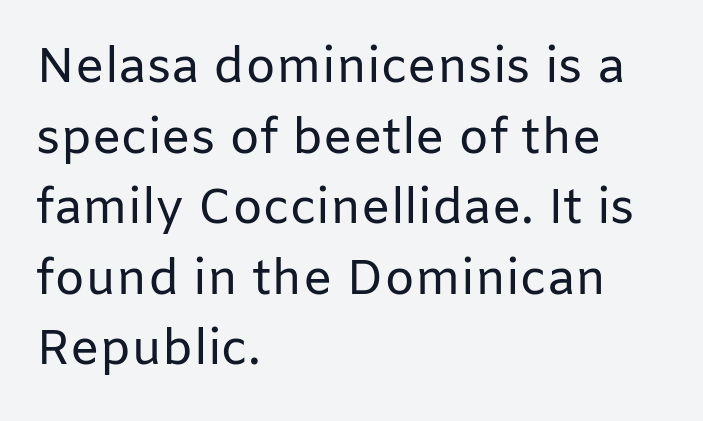
The face looks like a standard text weight, possibly lighter. Decoration check: the copy has no underline. Vertical strokes here are truly vertical. Each letter keeps its own natural width here, so spacing adapts to shape. Does extra space separate the letters? No, they use regular spacing. Every row of glyphs begins at an identical x-position on the left.
